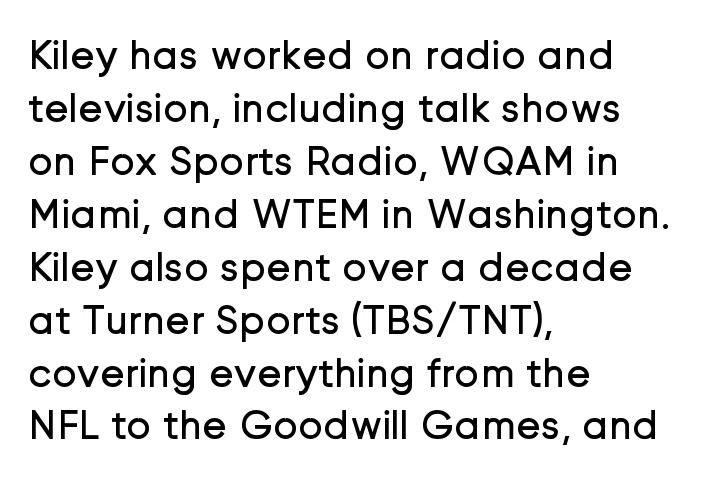
The image shows 42 px regular-weight sans-serif type, upright; set left-aligned, normal line spacing (1.26x), normal letter spacing, not underlined; low stroke contrast and a medium x-height.
